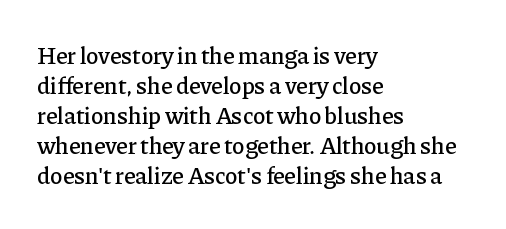
Q: Is the text italic (slanted)? A: No, it is upright.
Q: Is the text underlined? A: No.
Q: How is the paragraph aligned? A: Left-aligned.
Q: Is the spacing between letters normal or unusually wide? A: Normal.
Q: Is the spacing between lines tight, normal or loose? A: Normal.
